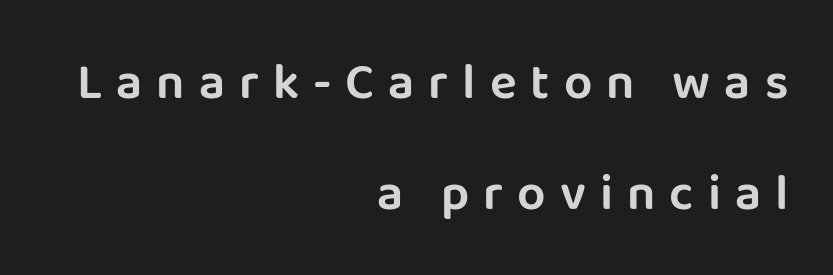
{"serif": "no", "italic": "no", "width": "normal", "stroke_contrast": "low", "x_height": "large", "monospaced": "no", "underline": "no", "align": "right", "line_spacing": "loose", "line_spacing_ratio": 2.23, "letter_spacing": "wide", "letter_spacing_em": 0.28, "glyph_px": 50}
